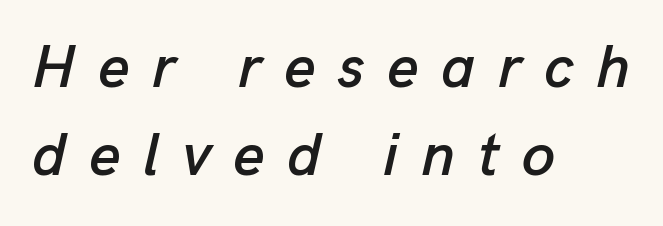
Q: Is the text italic (slanted)? A: Yes, it leans right by about 13 degrees.
Q: Is the text underlined? A: No.
Q: How is the paragraph aligned? A: Left-aligned.
Q: Is the spacing between letters normal or unusually wide? A: Unusually wide.
Q: Is the spacing between lines tight, normal or loose? A: Normal.
Q: Width (condensed, normal, or wide)? A: Normal.
Q: Stroke contrast? A: Low.
Q: x-height? A: Medium.
Q: Monospaced? A: No.
